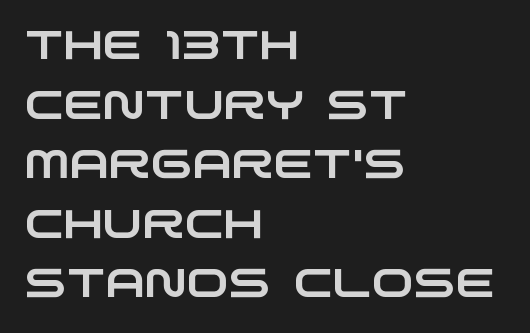
{"serif": "no", "width": "wide", "stroke_contrast": "low", "x_height": "large", "monospaced": "no", "underline": "no", "align": "left", "line_spacing": "normal", "line_spacing_ratio": 1.49, "letter_spacing": "normal", "letter_spacing_em": 0.0, "glyph_px": 40}
